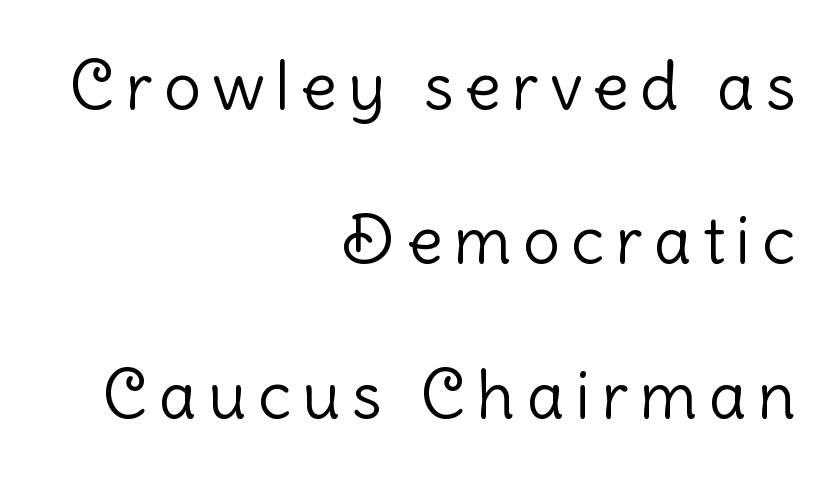
{"serif": "no", "italic": "no", "bold": "no", "weight": "light", "width": "normal", "stroke_contrast": "low", "x_height": "medium", "monospaced": "no", "underline": "no", "align": "right", "line_spacing": "loose", "line_spacing_ratio": 2.34, "glyph_px": 66}
